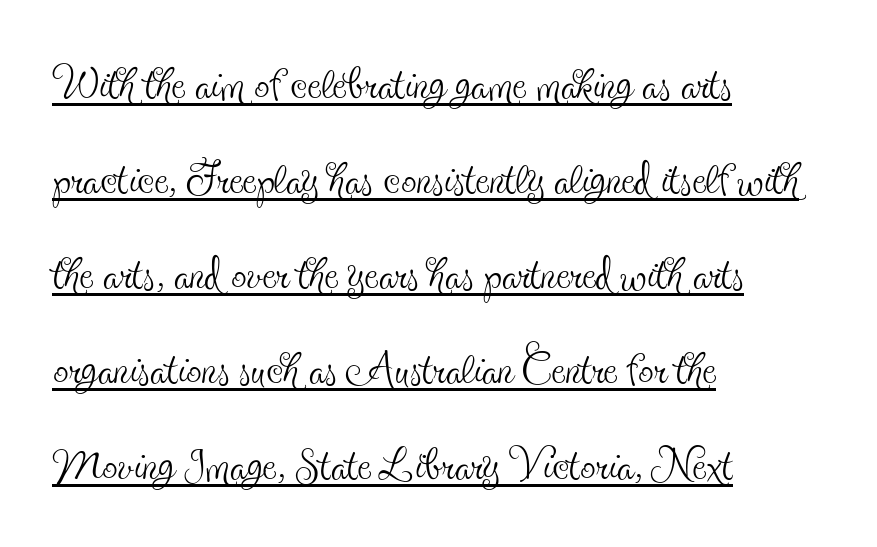
{"serif": "yes", "bold": "no", "weight": "thin", "width": "condensed", "x_height": "small", "monospaced": "no", "underline": "yes", "align": "left", "line_spacing": "normal", "line_spacing_ratio": 1.56, "letter_spacing": "normal", "letter_spacing_em": 0.0, "glyph_px": 61}
